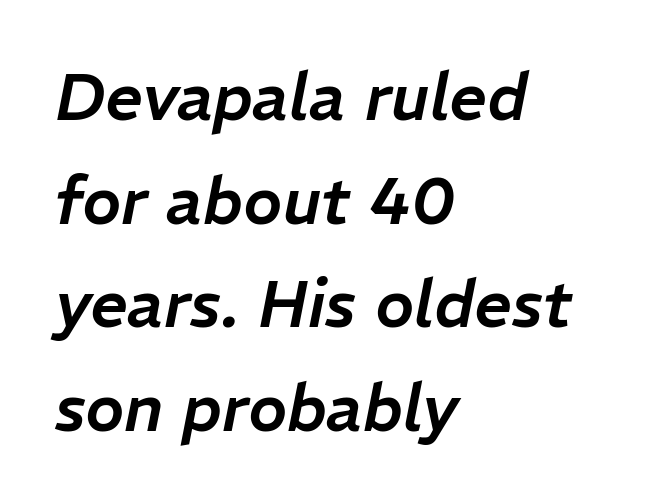
{"italic": "yes", "lean": "right", "slant_degrees": 11, "width": "normal", "stroke_contrast": "low", "x_height": "medium", "monospaced": "no", "underline": "no", "align": "left", "line_spacing": "normal", "line_spacing_ratio": 1.57, "letter_spacing": "normal", "letter_spacing_em": 0.0, "glyph_px": 66}
